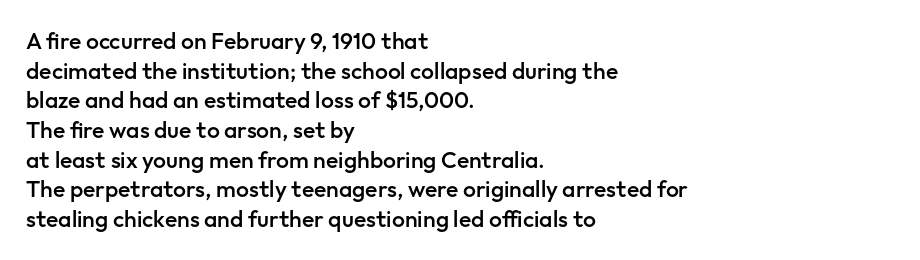
{"italic": "no", "bold": "semi", "underline": "no", "align": "left", "line_spacing": "normal", "line_spacing_ratio": 1.29, "letter_spacing": "normal", "letter_spacing_em": 0.0, "glyph_px": 23}
